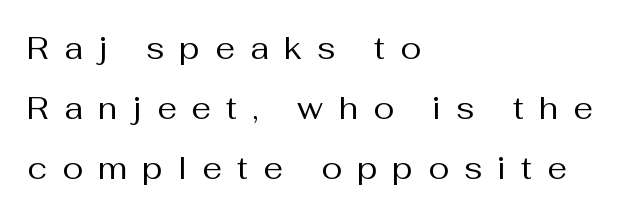
Italic? Not at all — the glyphs are vertical. The rendering uses natural spacing where letterforms have individual widths. Compared with typical body copy, the letter spacing here is much looser. Letterform terminals end flat and unadorned throughout the passage. The typeface has the unassuming heft of standard copy or less. These lines stack with their left ends in a neat column.
